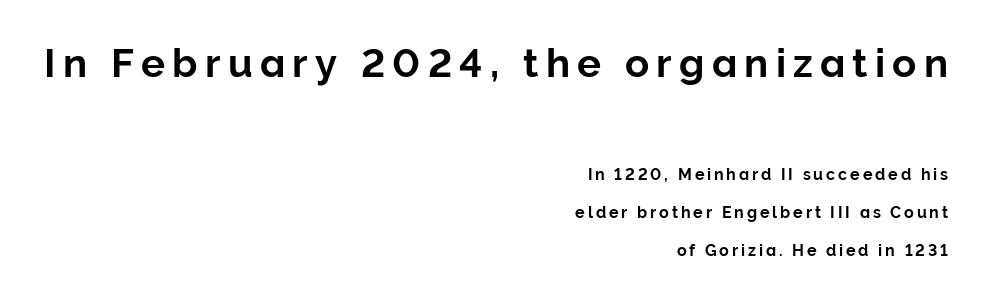
{"serif": "no", "italic": "no", "width": "normal", "stroke_contrast": "low", "x_height": "medium", "monospaced": "no", "underline": "no", "align": "right", "line_spacing": "loose", "line_spacing_ratio": 2.36, "larger_block": "first", "size_ratio": 2.5, "glyph_px": 40}
